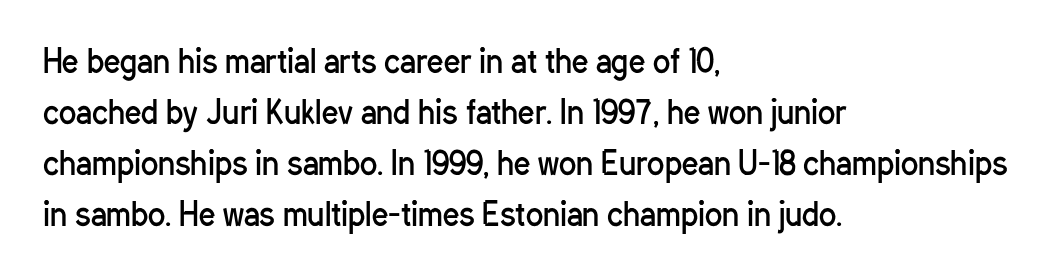
Q: Is the text bold? A: No.
Q: Is the text italic (slanted)? A: No, it is upright.
Q: Is the typeface a serif or a sans-serif typeface? A: Sans-serif.
Q: Is the text underlined? A: No.
Q: How is the paragraph aligned? A: Left-aligned.
Q: Is the spacing between letters normal or unusually wide? A: Normal.
Q: Is the spacing between lines tight, normal or loose? A: Normal.
Q: Width (condensed, normal, or wide)? A: Condensed.
Q: Stroke contrast? A: Low.
Q: x-height? A: Medium.
Q: Monospaced? A: No.
